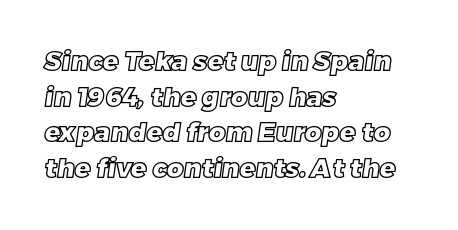
{"underline": "no", "align": "left", "line_spacing": "normal", "line_spacing_ratio": 1.37, "letter_spacing": "normal", "letter_spacing_em": 0.0, "glyph_px": 26}
